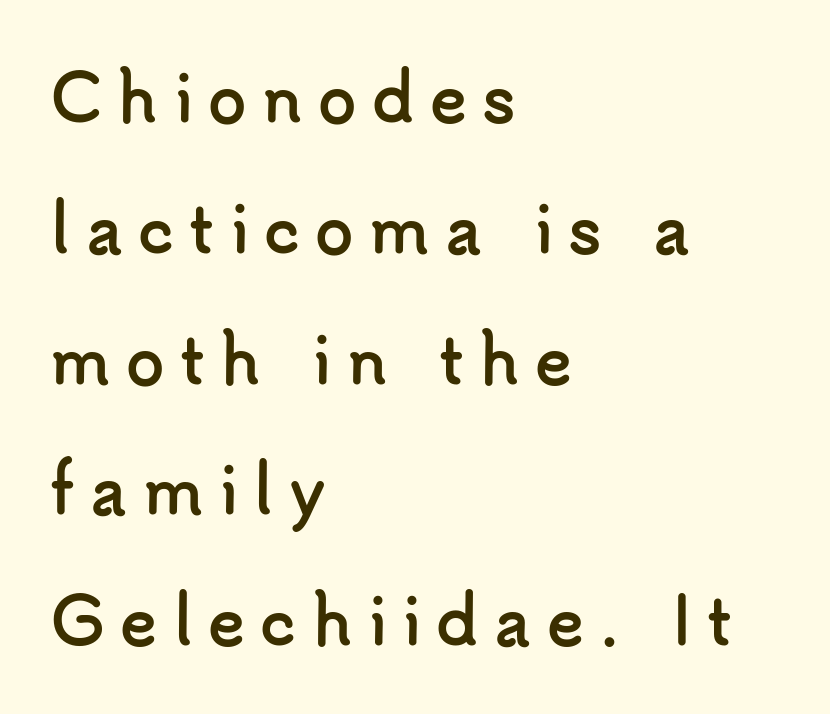
The image shows 62 px semibold sans-serif type, upright; set left-aligned, loose line spacing (2.11x), unusually wide letter spacing (+0.25 em), not underlined; low stroke contrast and a small x-height.
